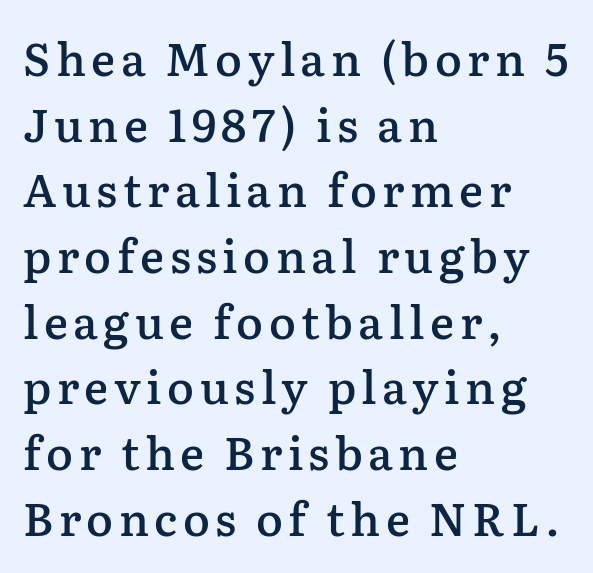
The string is rendered with underlining switched off. Is this a fixed-width face? No — the glyphs have proportional, varying widths. The lines sit at an ordinary, default distance from one another. Are there feet on the stems? There are — it's a serif. Notice how the passage keeps a crisp vertical edge on the left only. Every letter is mildly thick-stroked: semibold rather than bold.
